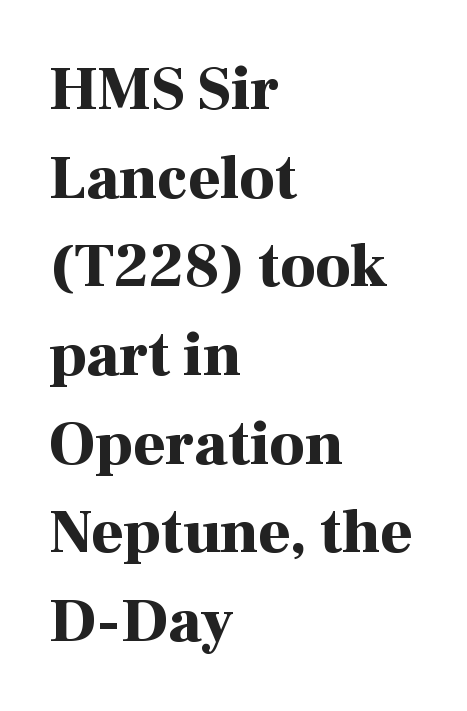
The image shows 62 px bold serif type, upright; set left-aligned, normal line spacing (1.43x), normal letter spacing, not underlined; high stroke contrast and a medium x-height.
